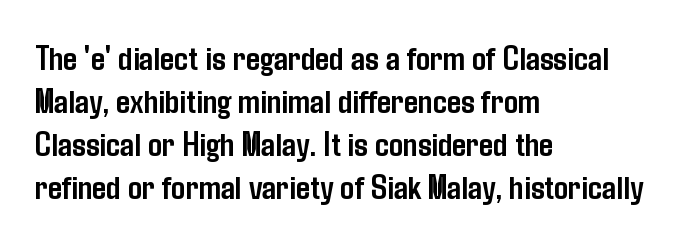
The image shows 35 px semibold, condensed sans-serif type, upright; set left-aligned, line spacing 1.23x, normal letter spacing, not underlined; low stroke contrast and a medium x-height.
